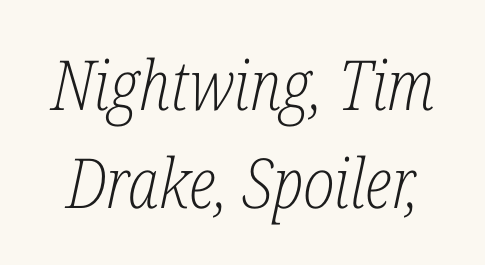
Q: Is the text bold? A: No.
Q: Is the text italic (slanted)? A: Yes, it leans right by about 12 degrees.
Q: Is the typeface a serif or a sans-serif typeface? A: Serif.
Q: Is the text underlined? A: No.
Q: Is the spacing between letters normal or unusually wide? A: Normal.
Q: Is the spacing between lines tight, normal or loose? A: Normal.
Q: Width (condensed, normal, or wide)? A: Condensed.
Q: Stroke contrast? A: Low.
Q: x-height? A: Medium.
Q: Monospaced? A: No.
